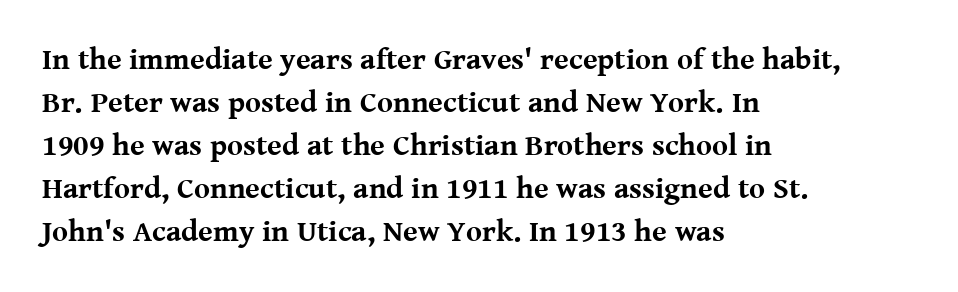
{"serif": "yes", "italic": "no", "bold": "yes", "weight": "bold", "width": "normal", "stroke_contrast": "medium", "x_height": "medium", "monospaced": "no", "underline": "no", "align": "left", "line_spacing": "normal", "line_spacing_ratio": 1.43, "letter_spacing": "normal", "letter_spacing_em": 0.0, "glyph_px": 30}
